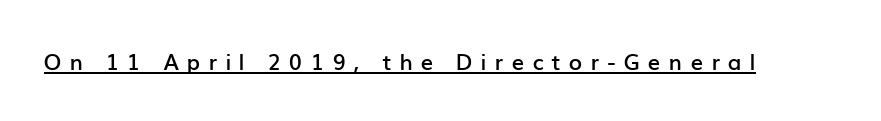
{"italic": "no", "bold": "semi", "underline": "yes", "letter_spacing": "wide", "letter_spacing_em": 0.37, "glyph_px": 22}
